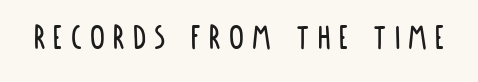
{"serif": "no", "italic": "no", "width": "condensed", "stroke_contrast": "low", "x_height": "large", "monospaced": "no", "underline": "no", "letter_spacing": "wide", "letter_spacing_em": 0.22, "glyph_px": 37}
